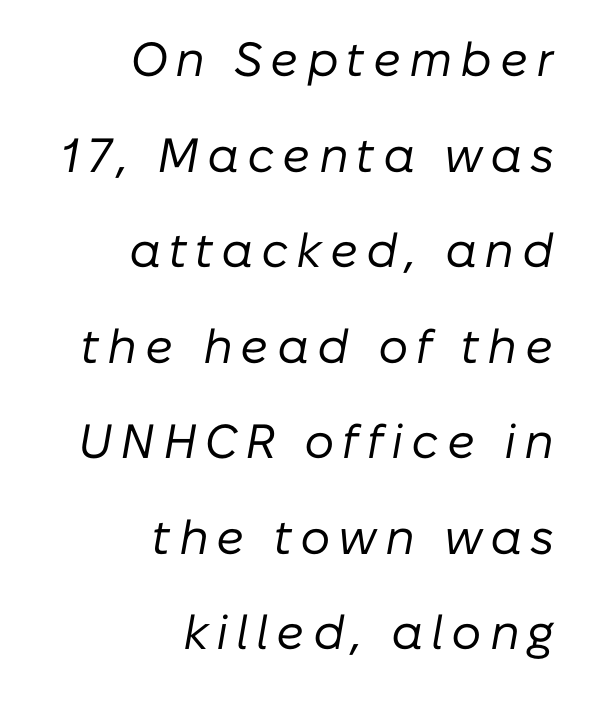
{"italic": "yes", "lean": "right", "slant_degrees": 10, "bold": "no", "weight": "regular", "width": "normal", "stroke_contrast": "low", "x_height": "medium", "monospaced": "no", "underline": "no", "align": "right", "line_spacing": "loose", "line_spacing_ratio": 1.99, "glyph_px": 48}
